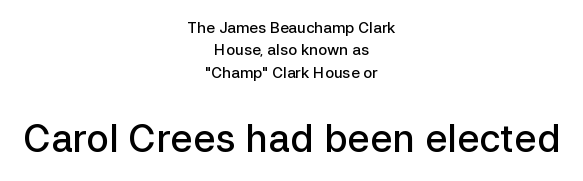
{"serif": "no", "italic": "no", "bold": "semi", "weight": "semibold", "width": "normal", "stroke_contrast": "low", "x_height": "medium", "monospaced": "no", "underline": "no", "align": "center", "line_spacing": "normal", "line_spacing_ratio": 1.49, "letter_spacing": "normal", "letter_spacing_em": 0.0, "larger_block": "second", "size_ratio": 2.53, "glyph_px": 38}
